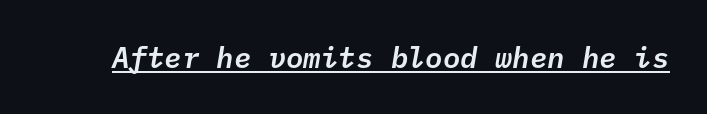
This is oblique type, the kind used for emphasis or titles. The rendering keeps characters at their native spacing. Monospaced: the letters line up in strict vertical columns. A baseline rule has been typeset under these characters.
